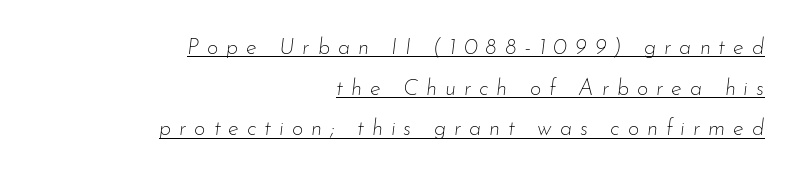
{"italic": "yes", "lean": "right", "slant_degrees": 7, "bold": "no", "underline": "yes", "align": "right", "line_spacing_ratio": 1.85, "letter_spacing": "wide", "letter_spacing_em": 0.36, "glyph_px": 22}
